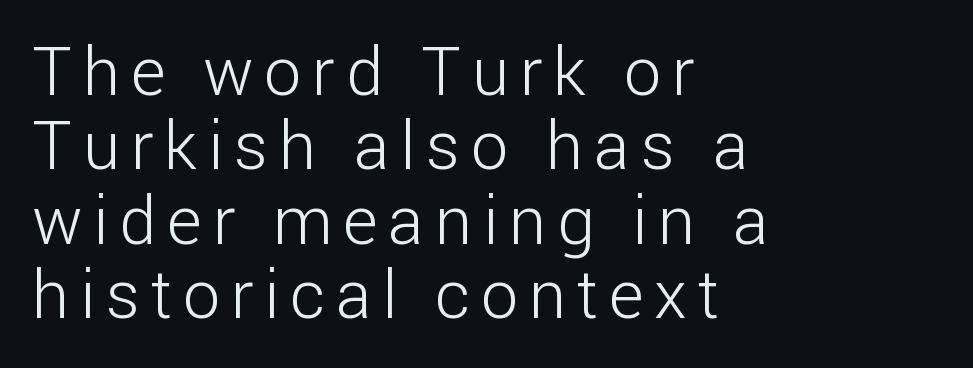
{"serif": "no", "italic": "no", "bold": "no", "weight": "light", "width": "normal", "stroke_contrast": "low", "x_height": "medium", "monospaced": "no", "underline": "no", "align": "left", "line_spacing": "tight", "line_spacing_ratio": 1.11, "glyph_px": 67}
